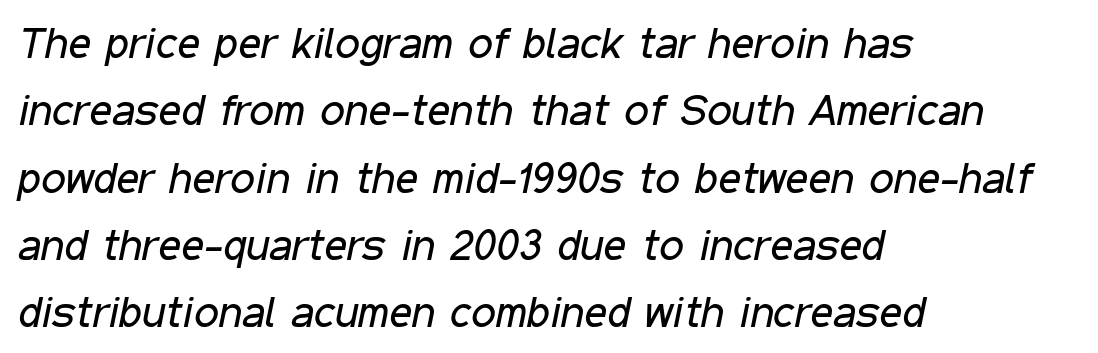
The image shows 44 px regular-weight, condensed type, italic (leaning right); set left-aligned, normal line spacing (1.53x), normal letter spacing, not underlined; low stroke contrast and a medium x-height.
